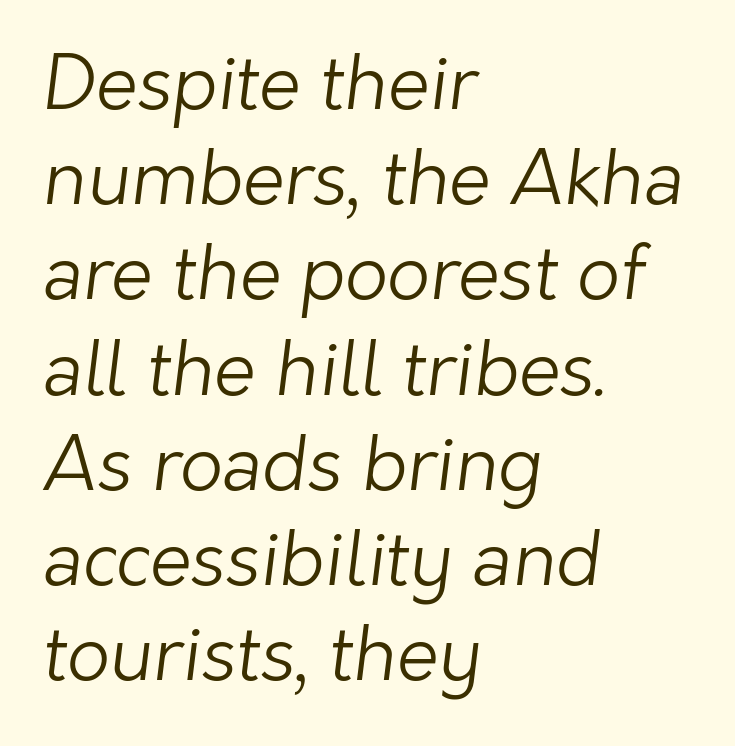
Decoration check: the copy has no underline. There is no visible air inserted between adjacent glyphs. Are there feet on the stems? There aren't — it's a sans. Quick note: interline space is typical. The typesetting does not lean heavy: it is not bold.
